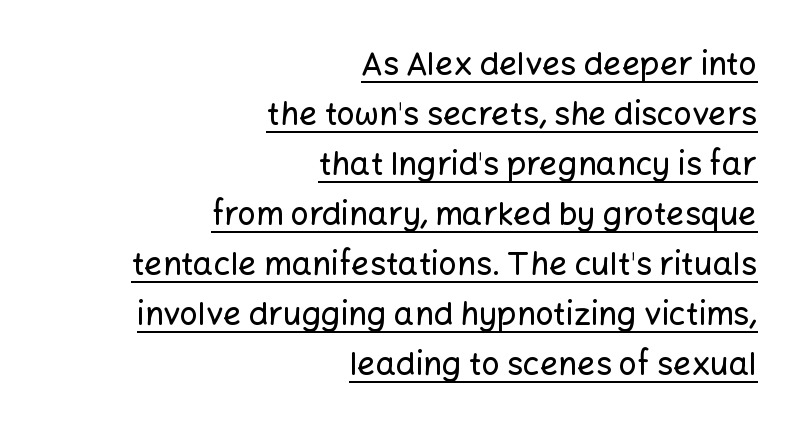
Here the designer chose a conventional face with non-uniform glyph widths. The text was rendered using a sans face with plain stroke endings. The specimen reads as upright at a glance. A typographer would call this underscored text. How are the letters spaced? Ordinarily, with no added tracking. Rows of type keep a routine distance in the vertical direction.
